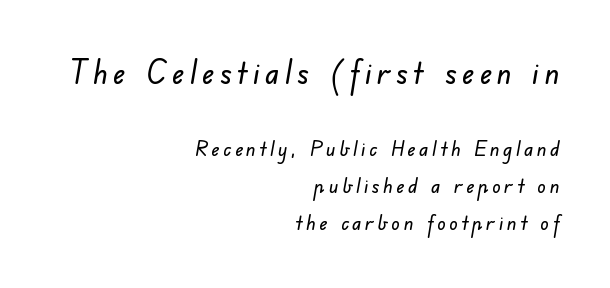
Block one is the big one; block two sits smaller underneath. The letters carry no serifs — their stems end cleanly without finishing strokes. This sample is right-justified, so line beginnings fall wherever the words allow. No word sits above an underline.
